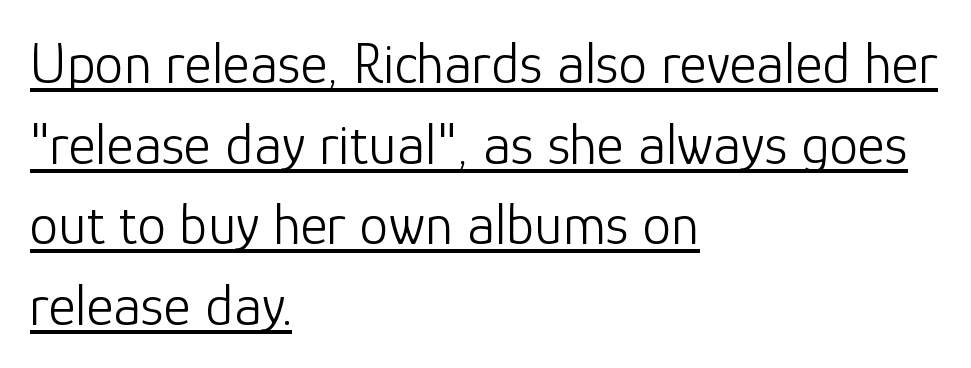
Q: Is the text bold? A: No.
Q: Is the text italic (slanted)? A: No, it is upright.
Q: Is the typeface a serif or a sans-serif typeface? A: Sans-serif.
Q: Is the text underlined? A: Yes.
Q: How is the paragraph aligned? A: Left-aligned.
Q: Is the spacing between letters normal or unusually wide? A: Normal.
Q: Is the spacing between lines tight, normal or loose? A: Normal.
Q: Width (condensed, normal, or wide)? A: Normal.
Q: Stroke contrast? A: Low.
Q: x-height? A: Medium.
Q: Monospaced? A: No.
